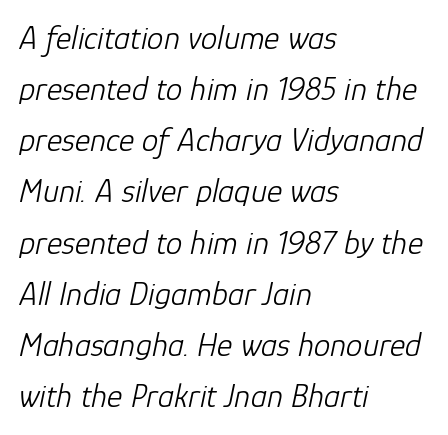
Inter-character spacing is left at the font's built-in metrics. The compositor pushed each line to the left boundary. The passage shown leans; its letterforms are oblique. Just letters on the line, the space beneath them empty. Is this a fixed-width face? No — the glyphs have proportional, varying widths. Compared with typical paragraphs, the rows here are spaced about the same.
